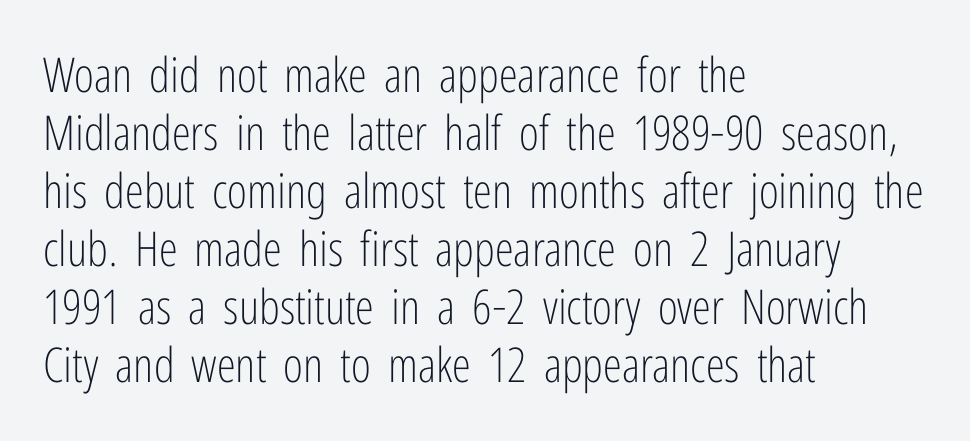
Vertical stems look standard width or narrower in stroke. These lines stack with their left ends in a neat column. This is roman type, the default non-slanted kind. These lines are rendered in a variable-pitch font. Descender tails drop into unmarked territory.
